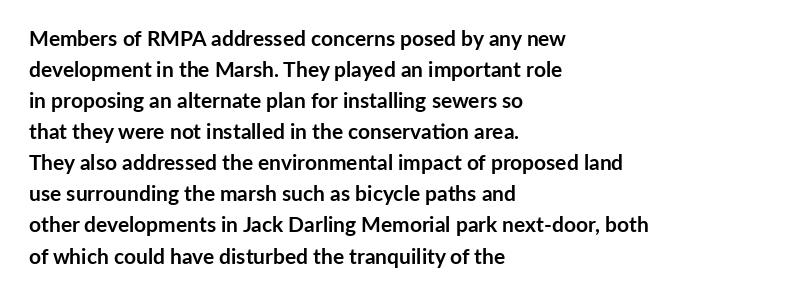
These lines keep a tight, regular rhythm from letter to letter. The typesetting leans heavy: a genuine bold. Line beginnings align vertically; line endings do not. If you drew a line through each stem, it would be perfectly vertical. Letters rest on an invisible, unmarked baseline.
